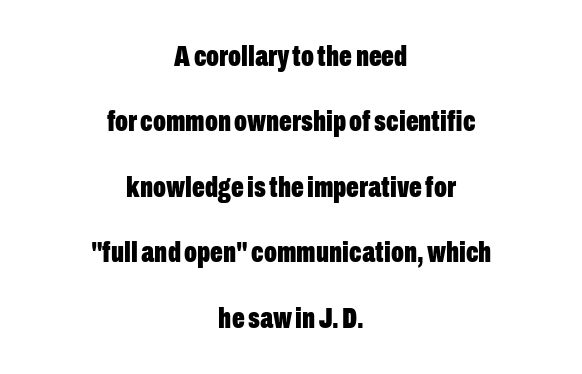
Q: Is the text bold? A: Yes.
Q: Is the text italic (slanted)? A: No, it is upright.
Q: Is the typeface a serif or a sans-serif typeface? A: Sans-serif.
Q: Is the text underlined? A: No.
Q: How is the paragraph aligned? A: Centered.
Q: Is the spacing between letters normal or unusually wide? A: Normal.
Q: Is the spacing between lines tight, normal or loose? A: Loose.
Q: Width (condensed, normal, or wide)? A: Condensed.
Q: Stroke contrast? A: Low.
Q: x-height? A: Medium.
Q: Monospaced? A: No.
